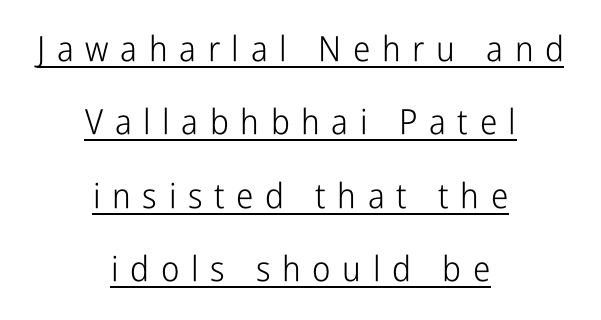
The image shows 35 px light, condensed sans-serif type, upright; set centered, loose line spacing (2.1x), unusually wide letter spacing (+0.33 em), underlined; low stroke contrast and a medium x-height.
